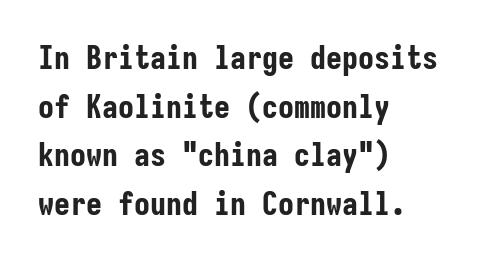
Where is the straight margin? On the left. Look at the tracking — it's just the regular setting, nothing added. Only glyphs here, with clear space below each row. Each letter, wide or thin by design, is forced into the same width here.
